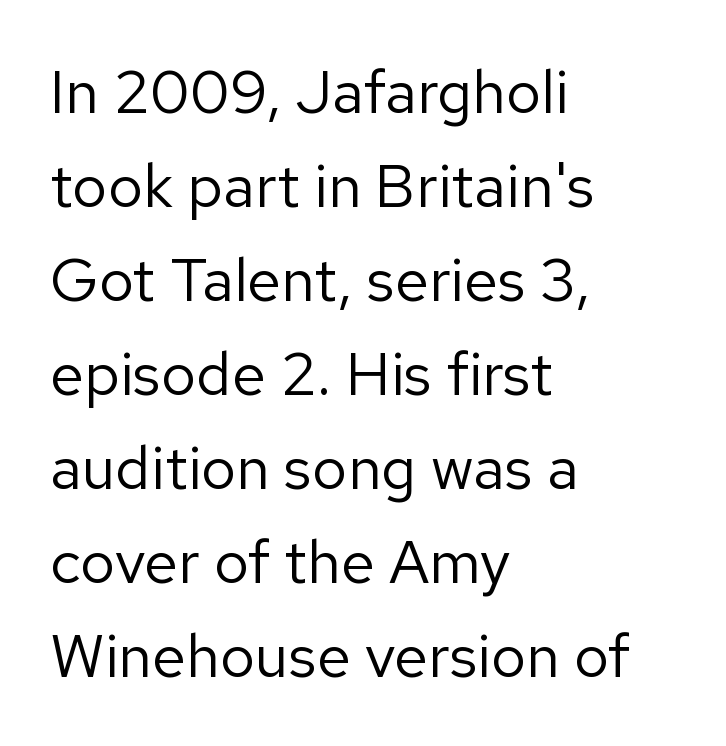
{"serif": "no", "italic": "no", "bold": "no", "weight": "regular", "width": "normal", "stroke_contrast": "low", "x_height": "medium", "monospaced": "no", "underline": "no", "align": "left", "line_spacing": "normal", "line_spacing_ratio": 1.54, "letter_spacing": "normal", "letter_spacing_em": 0.0, "glyph_px": 61}
